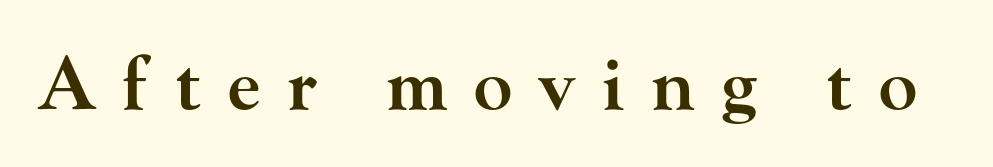
Q: Is the text bold? A: Semi-bold.
Q: Is the text italic (slanted)? A: No, it is upright.
Q: Is the typeface a serif or a sans-serif typeface? A: Serif.
Q: Is the text underlined? A: No.
Q: Is the spacing between letters normal or unusually wide? A: Unusually wide.
Q: Width (condensed, normal, or wide)? A: Wide.
Q: Stroke contrast? A: High.
Q: x-height? A: Small.
Q: Monospaced? A: No.
